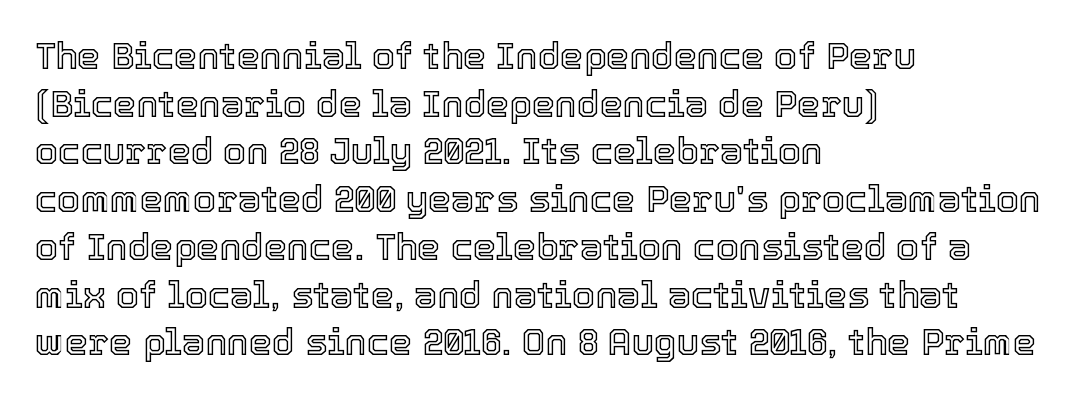
The image shows 37 px text type, upright; set left-aligned, normal line spacing (1.29x), normal letter spacing, not underlined; a medium x-height.
